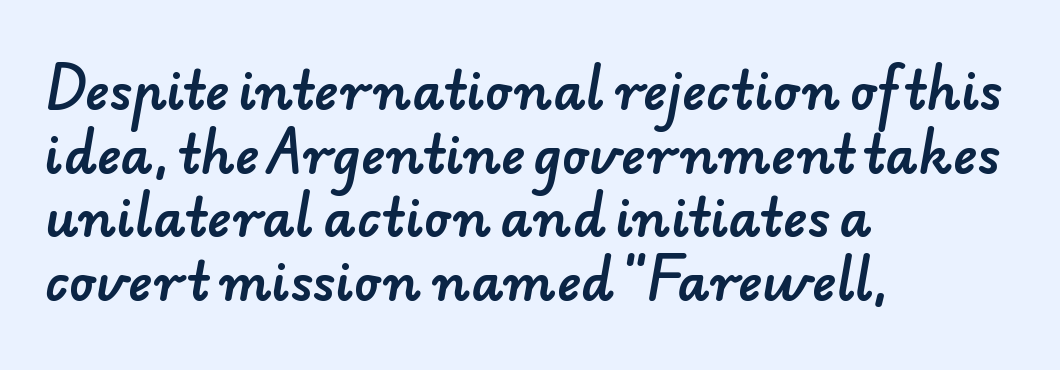
The image shows 51 px sans-serif type; set left-aligned, normal line spacing (1.25x), normal letter spacing, not underlined; low stroke contrast and a small x-height.
